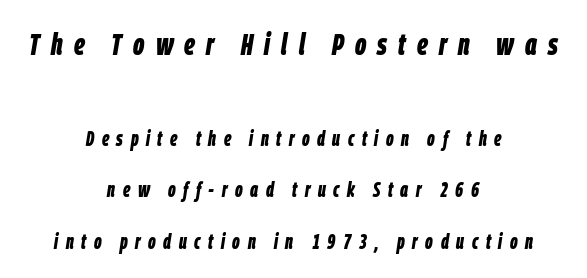
Q: Is the text bold? A: Yes.
Q: Is the text italic (slanted)? A: Yes, it leans right by about 9 degrees.
Q: Is the text underlined? A: No.
Q: How is the paragraph aligned? A: Centered.
Q: Is the spacing between letters normal or unusually wide? A: Unusually wide.
Q: Is the spacing between lines tight, normal or loose? A: Loose.
Q: Which block of text is set in a larger size, the first (top) or the second (bottom)? A: The first (top) one.
Q: Width (condensed, normal, or wide)? A: Condensed.
Q: Stroke contrast? A: Low.
Q: x-height? A: Large.
Q: Monospaced? A: No.
